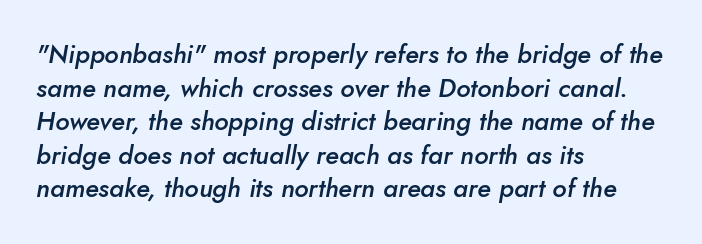
{"italic": "yes", "lean": "right", "slant_degrees": 10, "bold": "semi", "underline": "no", "align": "left", "line_spacing": "normal", "line_spacing_ratio": 1.29, "letter_spacing": "normal", "letter_spacing_em": 0.0, "glyph_px": 26}
